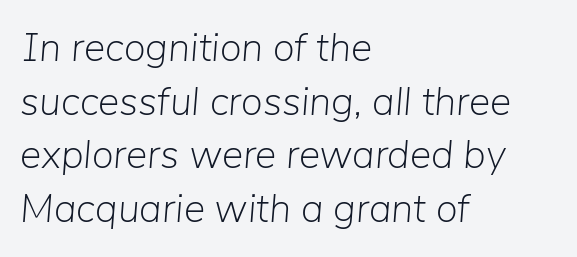
Q: Is the text bold? A: No.
Q: Is the text italic (slanted)? A: Yes, it leans right by about 5 degrees.
Q: Is the text underlined? A: No.
Q: How is the paragraph aligned? A: Left-aligned.
Q: Is the spacing between letters normal or unusually wide? A: Normal.
Q: Is the spacing between lines tight, normal or loose? A: Normal.
Q: Width (condensed, normal, or wide)? A: Normal.
Q: Stroke contrast? A: Low.
Q: x-height? A: Medium.
Q: Monospaced? A: No.
